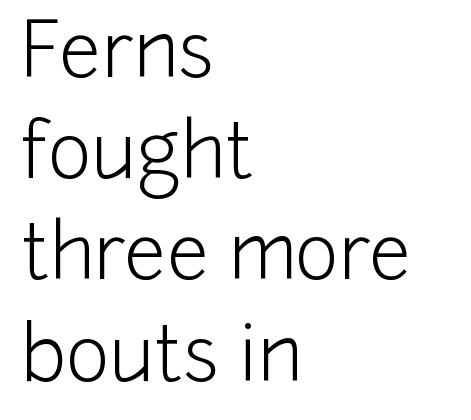
The image shows 75 px light sans-serif type, upright; set left-aligned, normal line spacing (1.35x), normal letter spacing, not underlined; low stroke contrast and a medium x-height.
